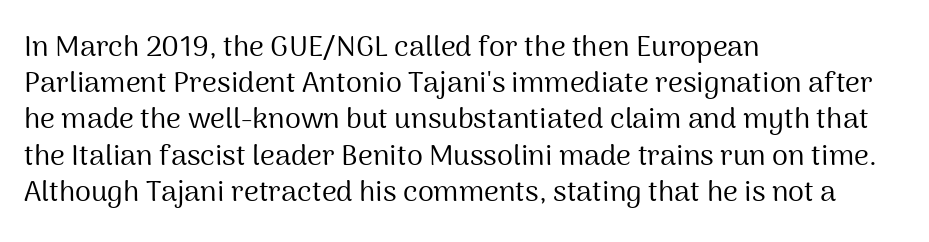
Q: Is the text bold? A: No.
Q: Is the text italic (slanted)? A: No, it is upright.
Q: Is the typeface a serif or a sans-serif typeface? A: Sans-serif.
Q: Is the text underlined? A: No.
Q: How is the paragraph aligned? A: Left-aligned.
Q: Is the spacing between letters normal or unusually wide? A: Normal.
Q: Is the spacing between lines tight, normal or loose? A: Normal.
Q: Width (condensed, normal, or wide)? A: Normal.
Q: Stroke contrast? A: Medium.
Q: x-height? A: Medium.
Q: Monospaced? A: No.
